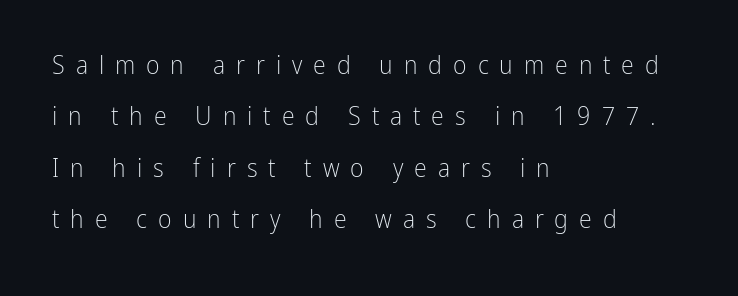
Q: Is the text bold? A: No.
Q: Is the text italic (slanted)? A: No, it is upright.
Q: Is the text underlined? A: No.
Q: How is the paragraph aligned? A: Left-aligned.
Q: Is the spacing between letters normal or unusually wide? A: Unusually wide.
Q: Is the spacing between lines tight, normal or loose? A: Loose.
